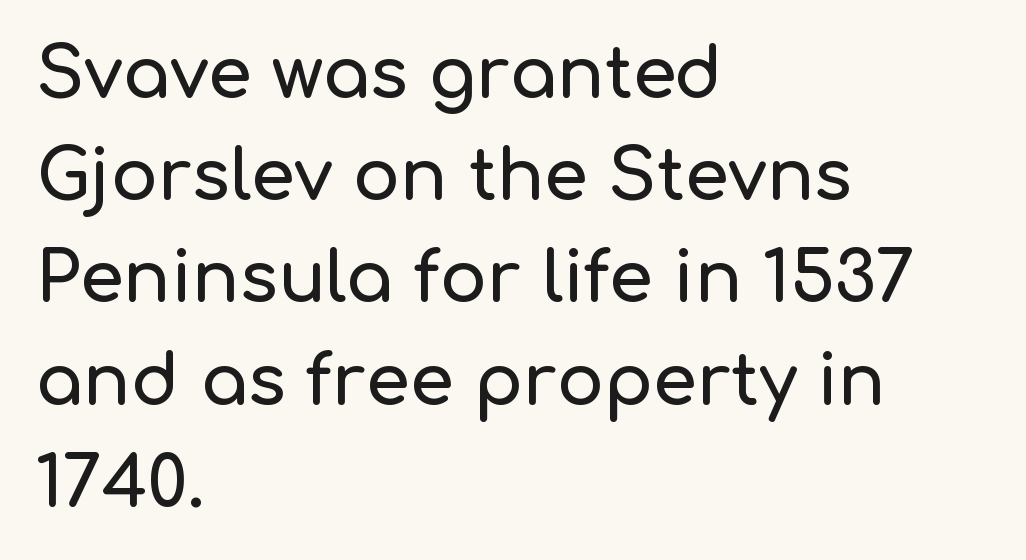
The letterforms sit shoulder to shoulder at normal distance. A typesetter would call this proportional, since set widths differ per character. The paragraph has a hard left edge and a soft right edge. A typesetter would call this leading conventional body-copy spacing. These lines are composed in type without serifs.
